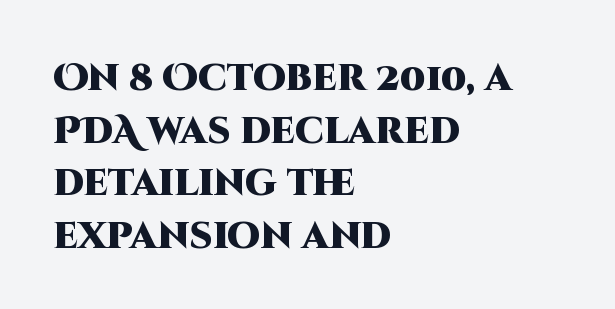
The image shows 37 px heavy sans-serif type, upright; set left-aligned, normal line spacing (1.42x), normal letter spacing, not underlined; high stroke contrast and a large x-height.
